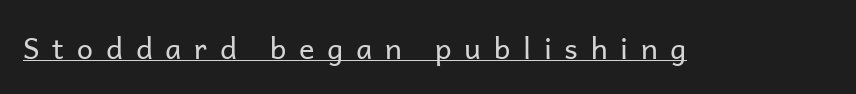
{"serif": "no", "italic": "no", "bold": "no", "weight": "regular", "width": "normal", "stroke_contrast": "low", "x_height": "medium", "monospaced": "no", "underline": "yes", "letter_spacing": "wide", "letter_spacing_em": 0.44, "glyph_px": 29}
